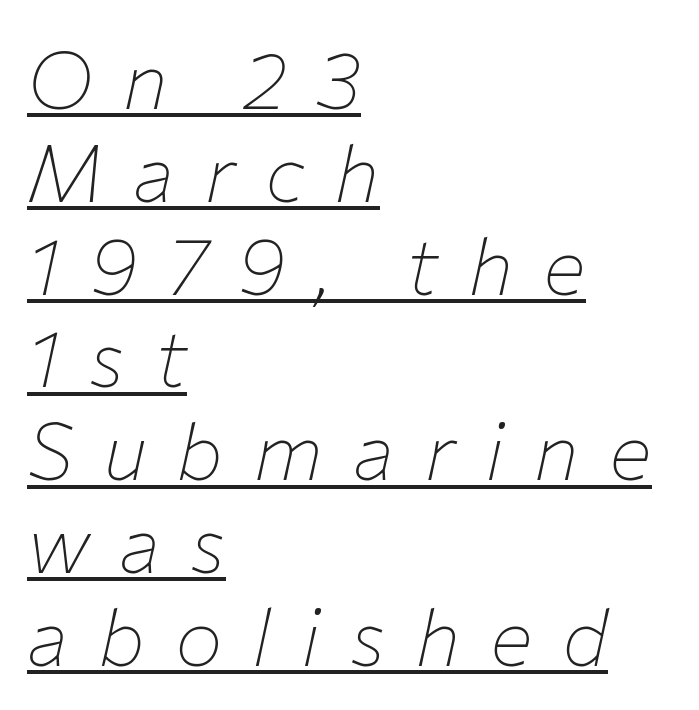
Q: Is the text bold? A: No.
Q: Is the text italic (slanted)? A: Yes, it leans right by about 12 degrees.
Q: Is the text underlined? A: Yes.
Q: How is the paragraph aligned? A: Left-aligned.
Q: Is the spacing between letters normal or unusually wide? A: Unusually wide.
Q: Width (condensed, normal, or wide)? A: Normal.
Q: Stroke contrast? A: Low.
Q: x-height? A: Medium.
Q: Monospaced? A: No.
